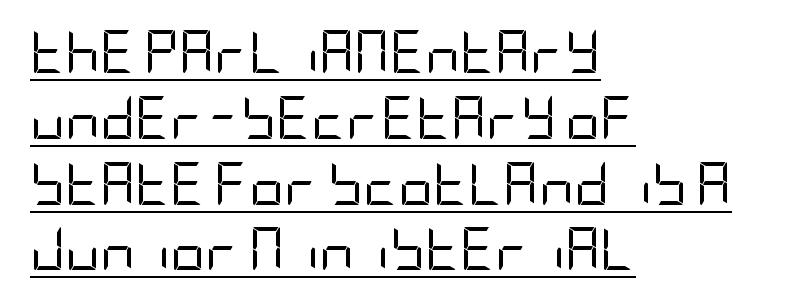
Q: Is the text bold? A: No.
Q: Is the text italic (slanted)? A: No, it is upright.
Q: Is the typeface a serif or a sans-serif typeface? A: Sans-serif.
Q: Is the text underlined? A: Yes.
Q: How is the paragraph aligned? A: Left-aligned.
Q: Is the spacing between letters normal or unusually wide? A: Normal.
Q: Is the spacing between lines tight, normal or loose? A: Normal.
Q: Width (condensed, normal, or wide)? A: Condensed.
Q: Stroke contrast? A: Low.
Q: x-height? A: Large.
